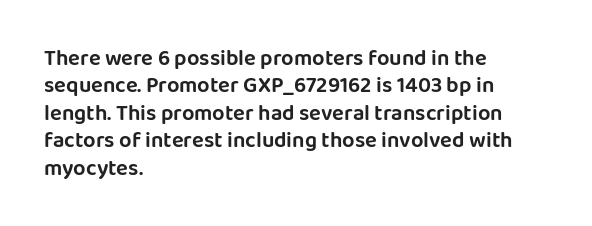
{"italic": "no", "underline": "no", "align": "left", "line_spacing": "normal", "line_spacing_ratio": 1.25, "letter_spacing": "normal", "letter_spacing_em": 0.0, "glyph_px": 22}
